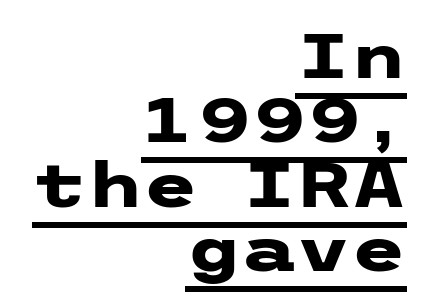
Q: Is the text bold? A: Yes.
Q: Is the text italic (slanted)? A: No, it is upright.
Q: Is the typeface a serif or a sans-serif typeface? A: Sans-serif.
Q: Is the text underlined? A: Yes.
Q: How is the paragraph aligned? A: Right-aligned.
Q: Is the spacing between letters normal or unusually wide? A: Normal.
Q: Is the spacing between lines tight, normal or loose? A: Tight.
Q: Width (condensed, normal, or wide)? A: Wide.
Q: Stroke contrast? A: Low.
Q: x-height? A: Medium.
